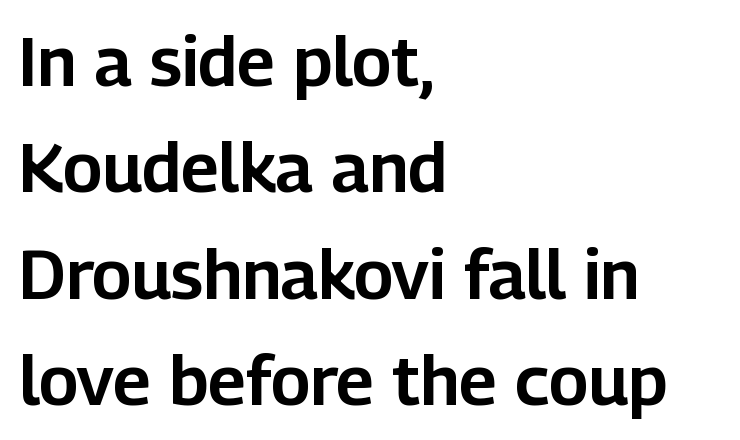
{"serif": "no", "italic": "no", "width": "normal", "stroke_contrast": "low", "x_height": "medium", "monospaced": "no", "underline": "no", "align": "left", "line_spacing": "normal", "line_spacing_ratio": 1.54, "letter_spacing": "normal", "letter_spacing_em": 0.0, "glyph_px": 69}
